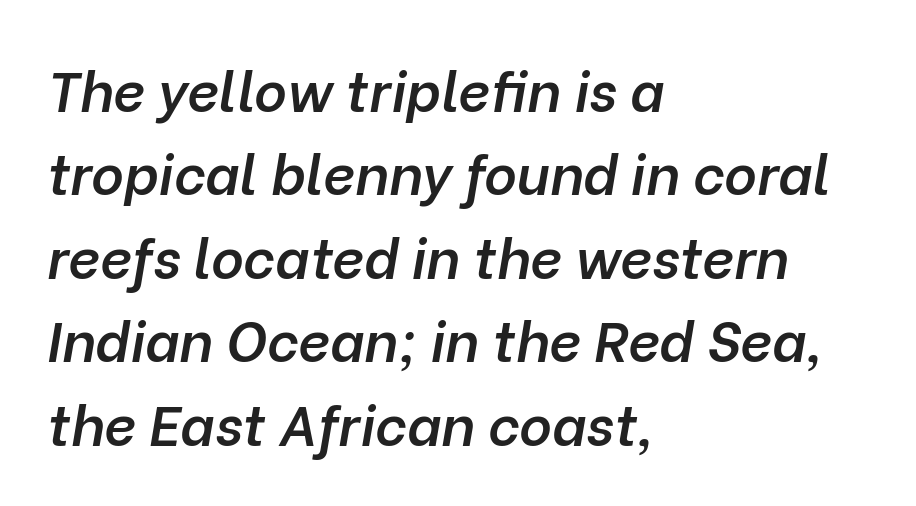
Observe the lean: these are italic letterforms. If you measured baseline to baseline, you'd find a middling distance. Nothing unusual about the tracking: characters are spaced as the font intends. The typesetter chose a ragged-right arrangement here.
